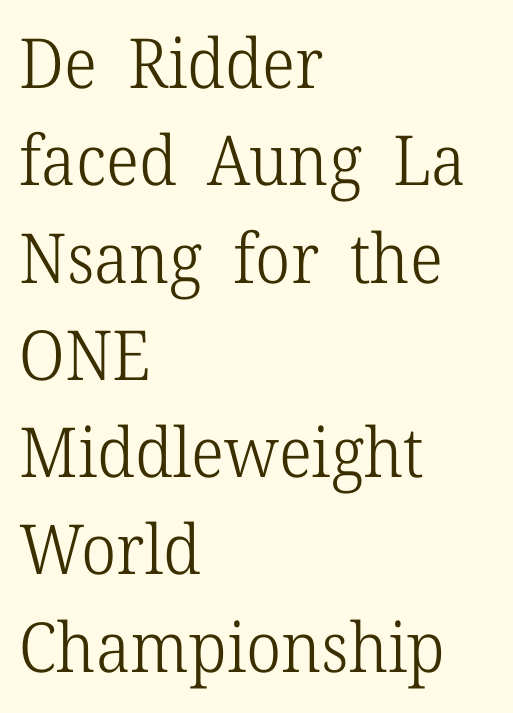
{"serif": "yes", "italic": "no", "bold": "no", "weight": "light", "width": "normal", "stroke_contrast": "low", "x_height": "medium", "monospaced": "no", "underline": "no", "align": "left", "line_spacing": "normal", "line_spacing_ratio": 1.41, "letter_spacing": "normal", "letter_spacing_em": 0.0, "glyph_px": 69}
